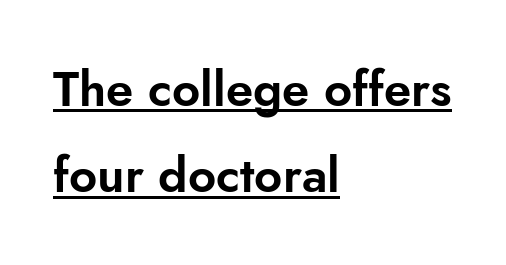
The image shows 49 px sans-serif type, upright; set left-aligned, line spacing 1.76x, normal letter spacing, underlined; low stroke contrast and a small x-height.
